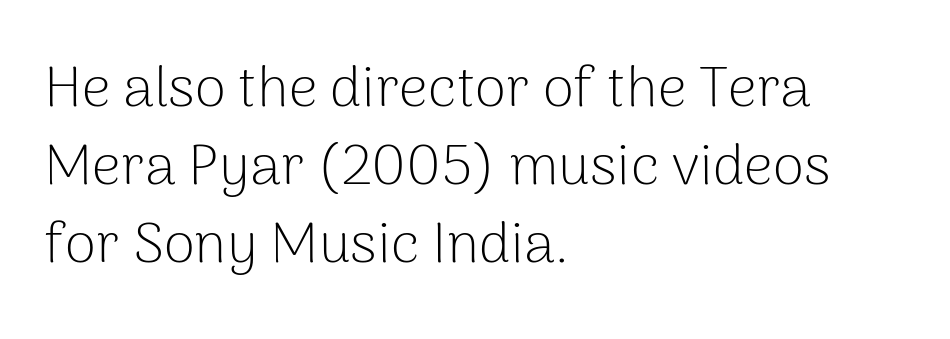
Q: Is the text bold? A: No.
Q: Is the text italic (slanted)? A: No, it is upright.
Q: Is the typeface a serif or a sans-serif typeface? A: Sans-serif.
Q: Is the text underlined? A: No.
Q: How is the paragraph aligned? A: Left-aligned.
Q: Is the spacing between letters normal or unusually wide? A: Normal.
Q: Is the spacing between lines tight, normal or loose? A: Normal.
Q: Width (condensed, normal, or wide)? A: Normal.
Q: Stroke contrast? A: Low.
Q: x-height? A: Medium.
Q: Monospaced? A: No.
